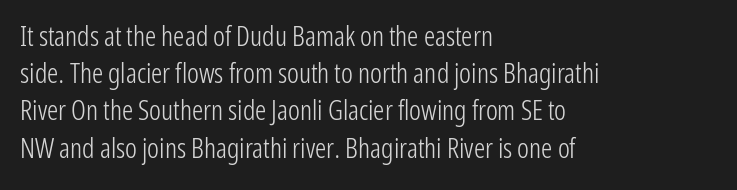
The lettering holds an erect, upright posture throughout. Default kerning and tracking; the words read as compact shapes. No word sits above an underline. Caption: face not bold, strokes unweighted. The leading is moderate, giving the passage an even texture.
